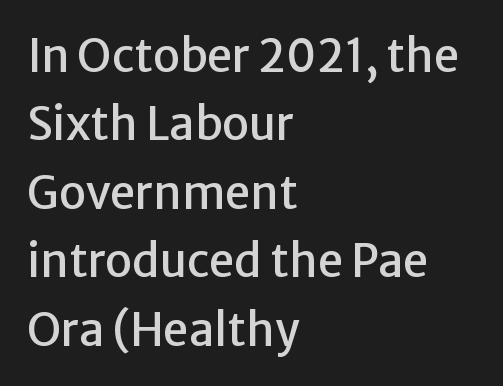
The image shows 45 px sans-serif type, upright; set left-aligned, normal line spacing (1.52x), normal letter spacing, not underlined; low stroke contrast and a medium x-height.
